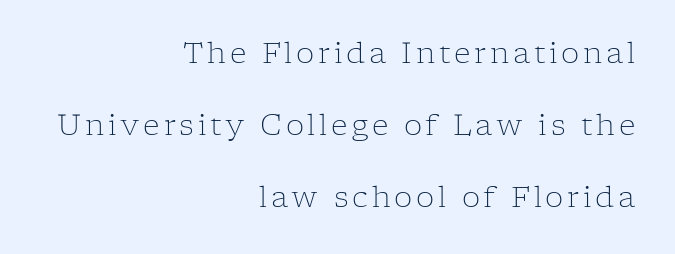
{"serif": "yes", "italic": "no", "bold": "no", "weight": "light", "width": "normal", "stroke_contrast": "low", "x_height": "medium", "monospaced": "no", "underline": "no", "align": "right", "line_spacing": "loose", "line_spacing_ratio": 2.48, "glyph_px": 29}
